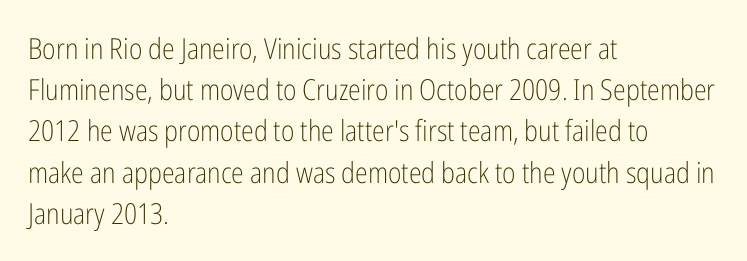
It's the straight-up-and-down kind of type. This sample has the flowing, uneven cadence of proportional lettering. The rendering keeps characters at their native spacing. To sum up the face: it is a sans, with no serifs.
